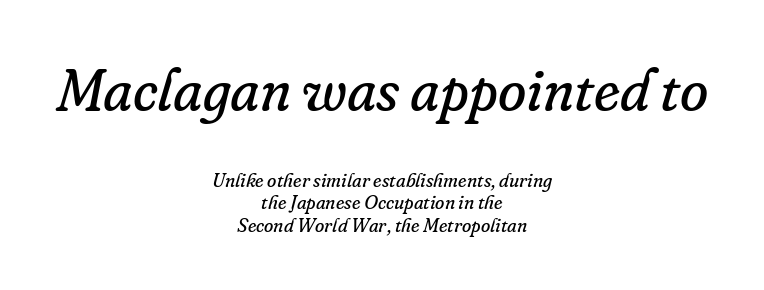
Small tapered or slab feet sit at the stroke ends, so this counts as serif. Rendered with sloped, italic letterforms. Casual observation: everything's sitting right in the middle. Two sizes are in play, and the larger belongs to the first block.
